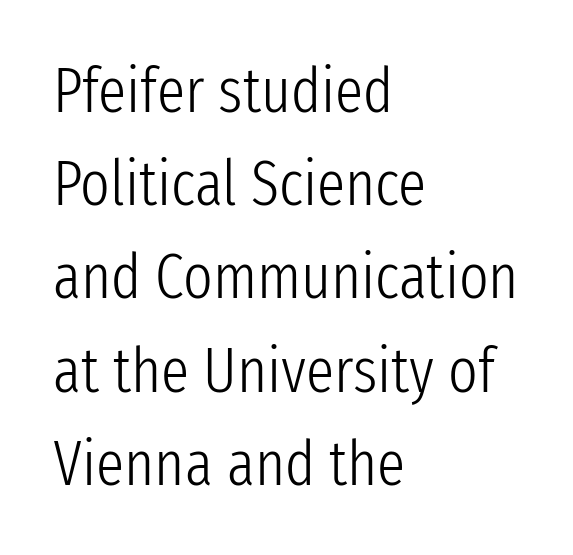
{"serif": "no", "italic": "no", "bold": "no", "weight": "light", "width": "condensed", "stroke_contrast": "low", "x_height": "medium", "monospaced": "no", "underline": "no", "align": "left", "line_spacing": "normal", "line_spacing_ratio": 1.48, "letter_spacing": "normal", "letter_spacing_em": 0.0, "glyph_px": 63}
